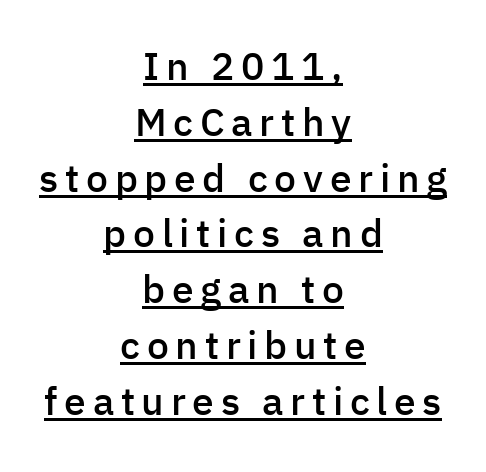
{"serif": "no", "italic": "no", "bold": "semi", "weight": "semibold", "width": "normal", "stroke_contrast": "low", "x_height": "medium", "monospaced": "no", "underline": "yes", "align": "center", "line_spacing": "normal", "line_spacing_ratio": 1.43, "glyph_px": 39}
